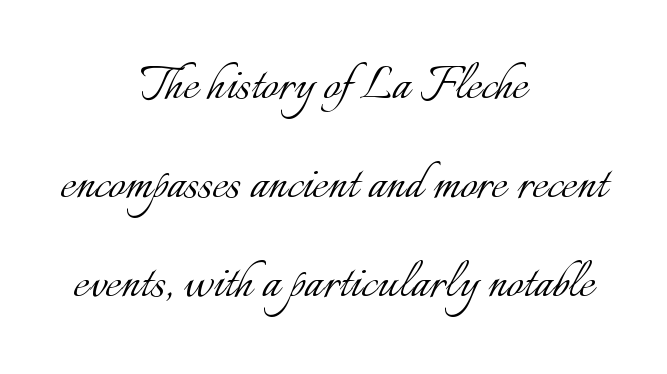
Q: Is the text bold? A: No.
Q: Is the text italic (slanted)? A: Yes.
Q: Is the text underlined? A: No.
Q: How is the paragraph aligned? A: Centered.
Q: Is the spacing between letters normal or unusually wide? A: Normal.
Q: Is the spacing between lines tight, normal or loose? A: Normal.
Q: Width (condensed, normal, or wide)? A: Normal.
Q: Stroke contrast? A: Low.
Q: x-height? A: Small.
Q: Monospaced? A: No.
